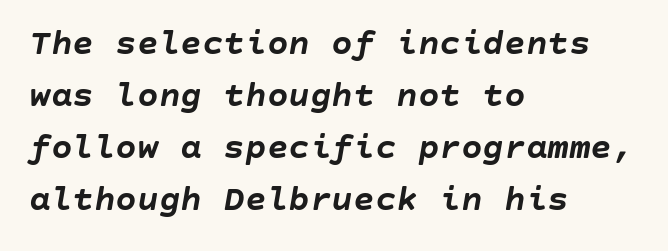
Q: Is the text bold? A: Yes.
Q: Is the text italic (slanted)? A: Yes, it leans right by about 10 degrees.
Q: Is the text underlined? A: No.
Q: How is the paragraph aligned? A: Left-aligned.
Q: Is the spacing between letters normal or unusually wide? A: Normal.
Q: Is the spacing between lines tight, normal or loose? A: Normal.
Q: Width (condensed, normal, or wide)? A: Normal.
Q: Stroke contrast? A: Low.
Q: x-height? A: Large.
